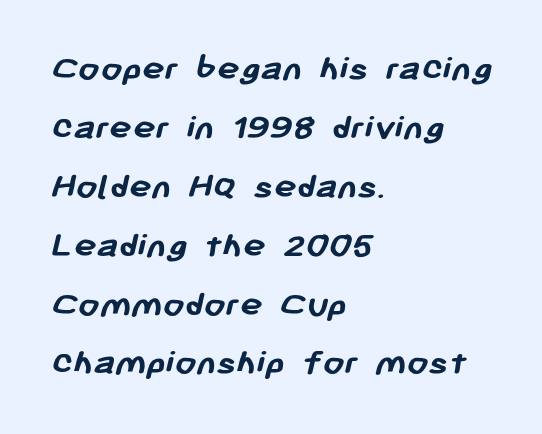
{"serif": "no", "bold": "yes", "weight": "semibold", "width": "normal", "stroke_contrast": "low", "x_height": "medium", "monospaced": "no", "underline": "no", "align": "left", "line_spacing": "normal", "line_spacing_ratio": 1.55, "letter_spacing": "normal", "letter_spacing_em": 0.0, "glyph_px": 38}
